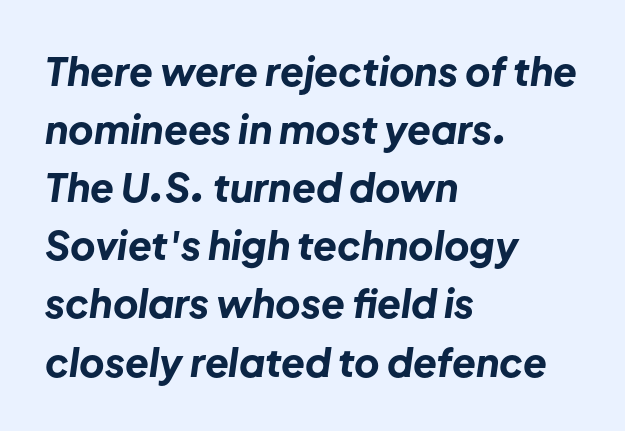
{"italic": "yes", "lean": "right", "slant_degrees": 8, "bold": "yes", "weight": "bold", "width": "normal", "stroke_contrast": "low", "x_height": "medium", "monospaced": "no", "underline": "no", "align": "left", "line_spacing": "normal", "line_spacing_ratio": 1.49, "letter_spacing": "normal", "letter_spacing_em": 0.0, "glyph_px": 39}
